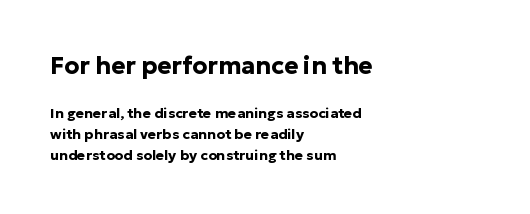
The image shows 24 px bold type, upright; set left-aligned, normal line spacing (1.47x), normal letter spacing, not underlined; the first (top) block is 1.71x larger.
